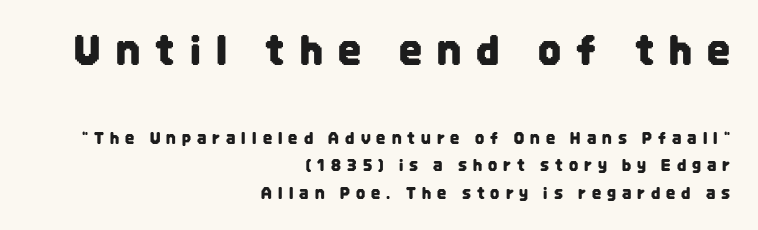
Q: Is the text italic (slanted)? A: No, it is upright.
Q: Is the typeface a serif or a sans-serif typeface? A: Sans-serif.
Q: Is the text underlined? A: No.
Q: How is the paragraph aligned? A: Right-aligned.
Q: Is the spacing between letters normal or unusually wide? A: Unusually wide.
Q: Which block of text is set in a larger size, the first (top) or the second (bottom)? A: The first (top) one.
Q: Width (condensed, normal, or wide)? A: Condensed.
Q: Stroke contrast? A: Low.
Q: x-height? A: Large.
Q: Monospaced? A: No.
